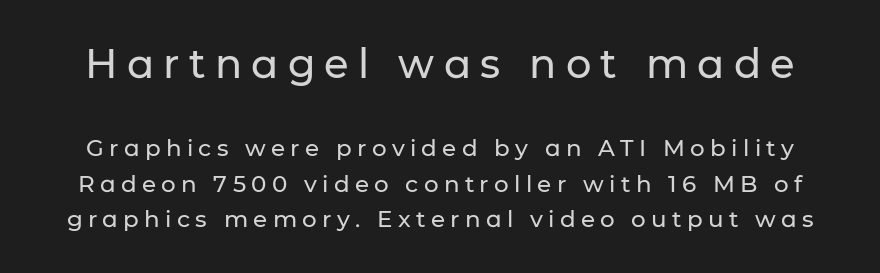
The image shows 40 px sans-serif type, upright; set normal line spacing (1.55x), unusually wide letter spacing (+0.23 em), not underlined; the first (top) block is 1.74x larger; low stroke contrast and a medium x-height.
